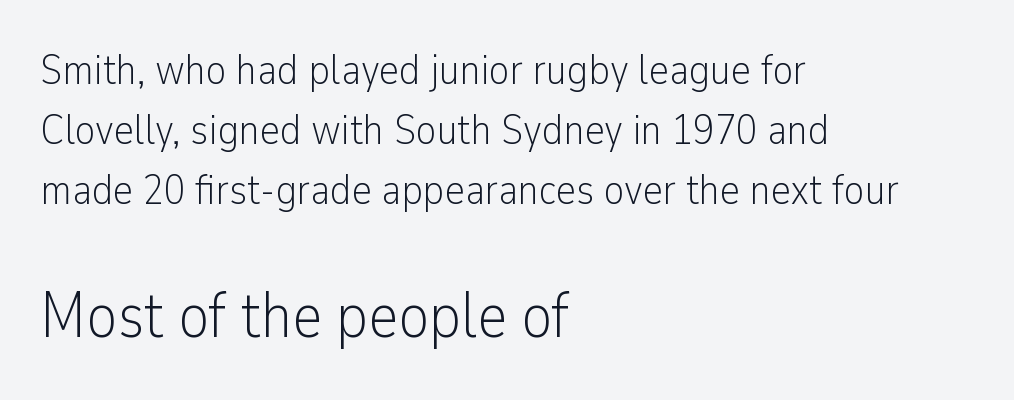
The image shows 64 px light, condensed sans-serif type, upright; set left-aligned, normal line spacing (1.4x), normal letter spacing, not underlined; the second (bottom) block is 1.49x larger; low stroke contrast and a medium x-height.
